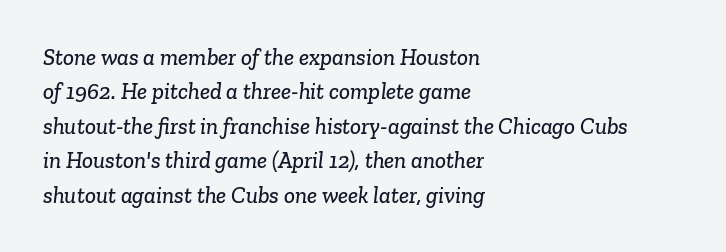
A clean baseline with only descenders dipping below it. Here the glyphs are tracked normally, forming tight word shapes. The typesetter chose a ragged-right arrangement here. Normally led — the rows are evenly, conventionally spaced.
